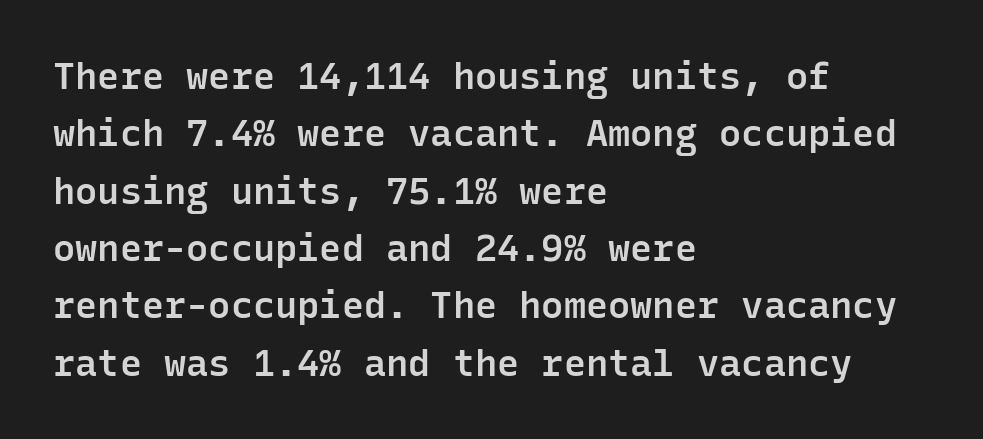
{"serif": "no", "italic": "no", "bold": "semi", "weight": "semibold", "width": "normal", "stroke_contrast": "low", "x_height": "medium", "monospaced": "yes", "underline": "no", "align": "left", "line_spacing": "normal", "line_spacing_ratio": 1.55, "letter_spacing": "normal", "letter_spacing_em": 0.0, "glyph_px": 37}
